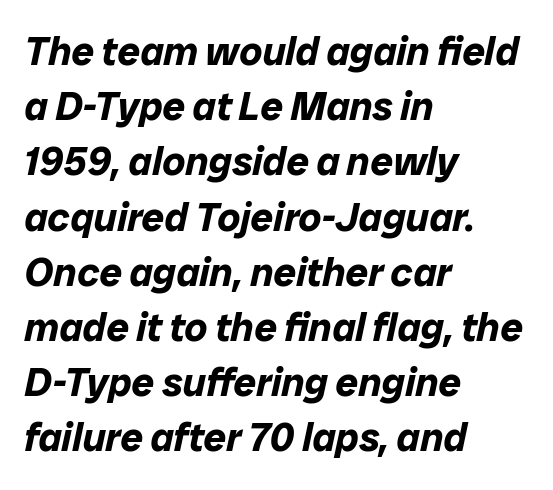
Students, this is bold: see how much ink each stroke carries. Line beginnings align vertically; line endings do not. The glyphs are unaccompanied by any horizontal stroke below them. Honestly, the row spacing looks completely unremarkable. The rendering uses natural spacing where letterforms have individual widths. Nothing unusual about the tracking: characters are spaced as the font intends.
